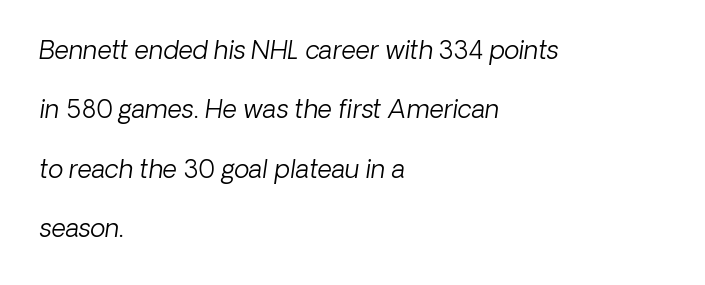
Unbolded letterforms with no extra heft. A bare baseline throughout the passage. Successive baselines arrive slowly, with a big drop between each. The setting favours the left margin, as ordinary paragraphs usually do. The rendering keeps characters at their native spacing.
